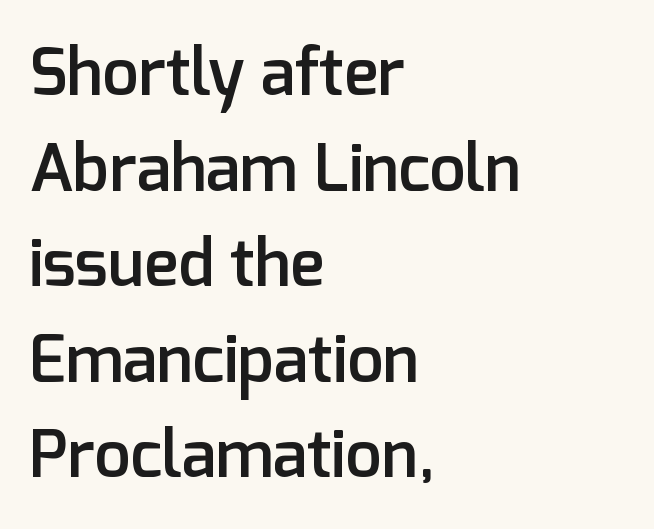
Line spacing here is normal. The passage shown is typed in a proportional face where columns would drift. Style check: upright. Underline: absent.
